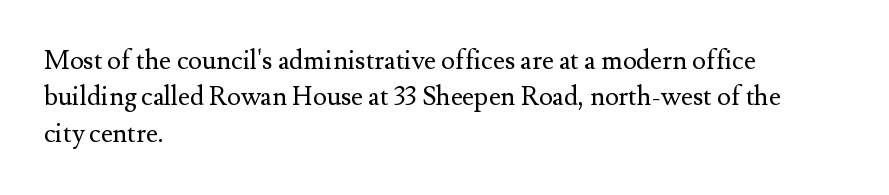
The image shows 26 px text type, upright; set left-aligned, normal line spacing (1.4x), normal letter spacing, not underlined.
